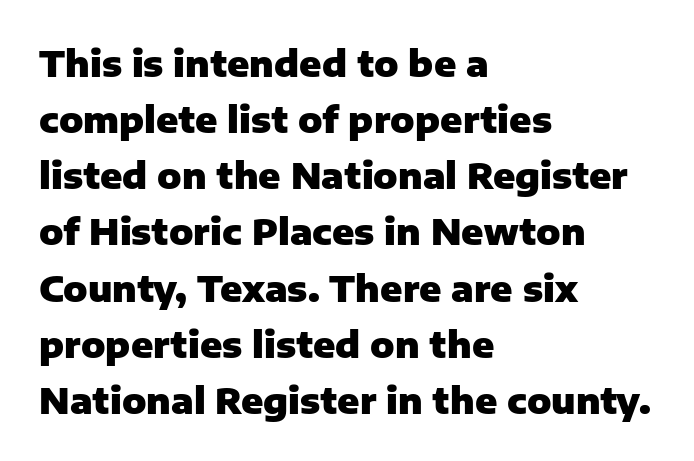
Q: Is the text bold? A: Yes.
Q: Is the text italic (slanted)? A: No, it is upright.
Q: Is the typeface a serif or a sans-serif typeface? A: Sans-serif.
Q: Is the text underlined? A: No.
Q: How is the paragraph aligned? A: Left-aligned.
Q: Is the spacing between letters normal or unusually wide? A: Normal.
Q: Is the spacing between lines tight, normal or loose? A: Normal.
Q: Width (condensed, normal, or wide)? A: Normal.
Q: Stroke contrast? A: Low.
Q: x-height? A: Medium.
Q: Monospaced? A: No.
